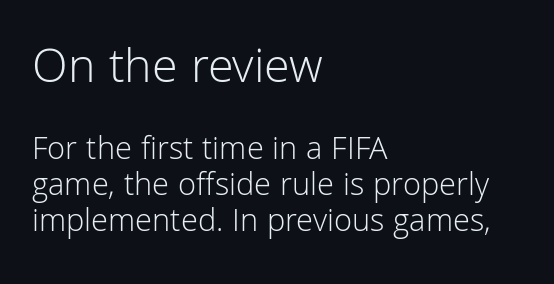
The image shows 50 px light sans-serif type, upright; set left-aligned, tight line spacing (1.09x), normal letter spacing, not underlined; the first (top) block is 1.52x larger; low stroke contrast and a medium x-height.
